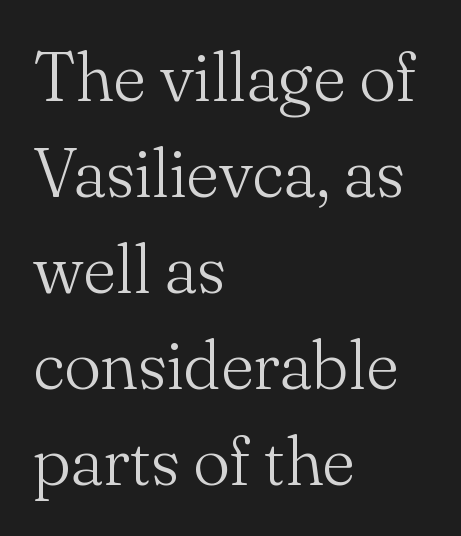
Normally led — the rows are evenly, conventionally spaced. Words appear dense and cohesive because spacing is normal. Each row of text sits above clean, open space. Every character sits straight up, as roman type does. Classification — serif. The weight would be labelled regular, book, light, or lighter still.
